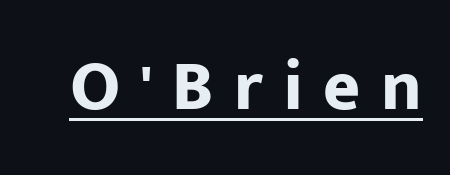
{"serif": "no", "italic": "no", "bold": "yes", "weight": "bold", "width": "normal", "stroke_contrast": "low", "x_height": "medium", "monospaced": "no", "underline": "yes", "letter_spacing": "wide", "letter_spacing_em": 0.29, "glyph_px": 71}
